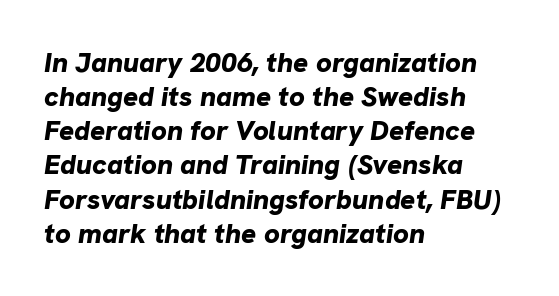
The lettering tilts uniformly, giving the passage an italic look. The strokes are fattened all the way to bold. Descenders hang freely into open space. Each line starts at the same left margin while the right side varies. Looks like regular typesetting: each glyph gets only the width it needs.
